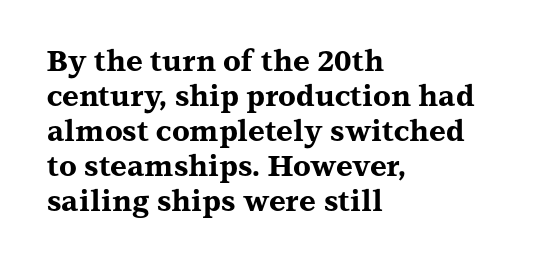
The passage shown is not underscored anywhere. Short and long lines alike share a common starting point at left. When letters stand straight like this, we call the style roman or upright. The line texture is even and compact thanks to regular tracking.
